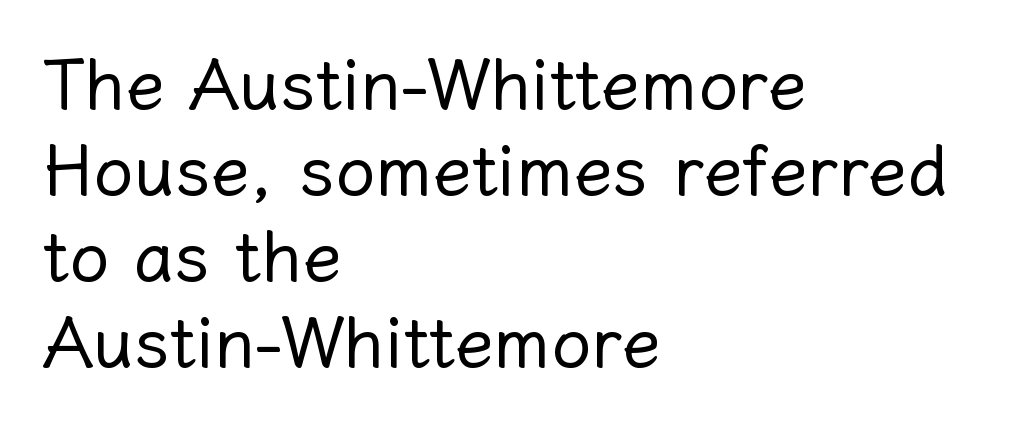
Q: Is the text bold? A: No.
Q: Is the text italic (slanted)? A: No, it is upright.
Q: Is the text underlined? A: No.
Q: How is the paragraph aligned? A: Left-aligned.
Q: Is the spacing between letters normal or unusually wide? A: Normal.
Q: Width (condensed, normal, or wide)? A: Normal.
Q: Stroke contrast? A: Low.
Q: x-height? A: Medium.
Q: Monospaced? A: No.
